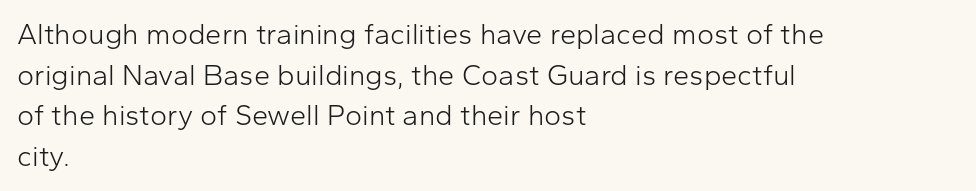
Q: Is the text bold? A: No.
Q: Is the text italic (slanted)? A: No, it is upright.
Q: Is the typeface a serif or a sans-serif typeface? A: Sans-serif.
Q: Is the text underlined? A: No.
Q: How is the paragraph aligned? A: Left-aligned.
Q: Is the spacing between letters normal or unusually wide? A: Normal.
Q: Is the spacing between lines tight, normal or loose? A: Normal.
Q: Width (condensed, normal, or wide)? A: Normal.
Q: Stroke contrast? A: Low.
Q: x-height? A: Medium.
Q: Monospaced? A: No.
